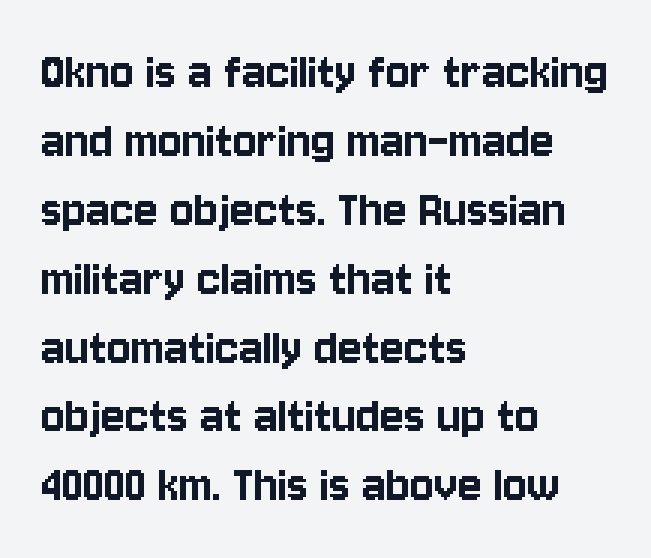
Q: Is the text italic (slanted)? A: No, it is upright.
Q: Is the typeface a serif or a sans-serif typeface? A: Sans-serif.
Q: Is the text underlined? A: No.
Q: How is the paragraph aligned? A: Left-aligned.
Q: Is the spacing between letters normal or unusually wide? A: Normal.
Q: Width (condensed, normal, or wide)? A: Condensed.
Q: Stroke contrast? A: Low.
Q: x-height? A: Large.
Q: Monospaced? A: No.
